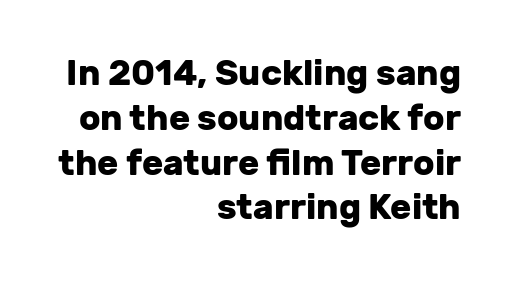
Default kerning and tracking; the words read as compact shapes. The baseline area is clear. Serifs: no, the terminals of the letterforms are clean. Every letter is thick-stroked: bold, no question. You could not count columns in this text — the font is proportionally spaced. This rendering uses right alignment, leaving the left contour irregular.
